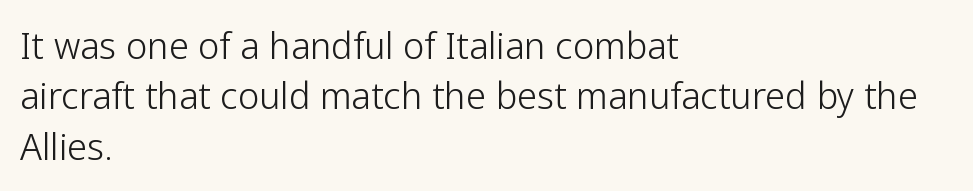
Q: Is the text bold? A: No.
Q: Is the text italic (slanted)? A: No, it is upright.
Q: Is the typeface a serif or a sans-serif typeface? A: Sans-serif.
Q: Is the text underlined? A: No.
Q: How is the paragraph aligned? A: Left-aligned.
Q: Is the spacing between letters normal or unusually wide? A: Normal.
Q: Is the spacing between lines tight, normal or loose? A: Normal.
Q: Width (condensed, normal, or wide)? A: Normal.
Q: Stroke contrast? A: Low.
Q: x-height? A: Medium.
Q: Monospaced? A: No.
